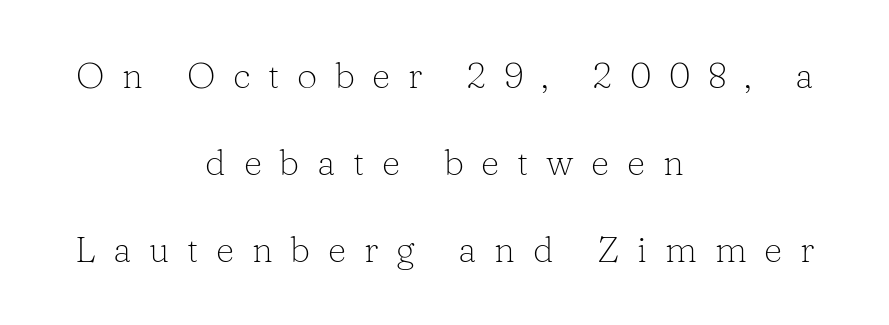
These lines are centered, leaving both edges ragged. The letters look calm and open, with moderate or lighter stems. Small tapered or slab feet sit at the stroke ends, so this counts as serif. Varying glyph widths throughout — classic text-font behaviour. Substantial extra tracking has been applied to these lines. In terms of leading, this rendering errs on the spacious side.
